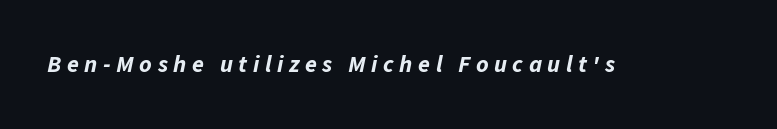
Q: Is the text bold? A: Yes.
Q: Is the text italic (slanted)? A: Yes, it leans right by about 11 degrees.
Q: Is the text underlined? A: No.
Q: Is the spacing between letters normal or unusually wide? A: Unusually wide.
